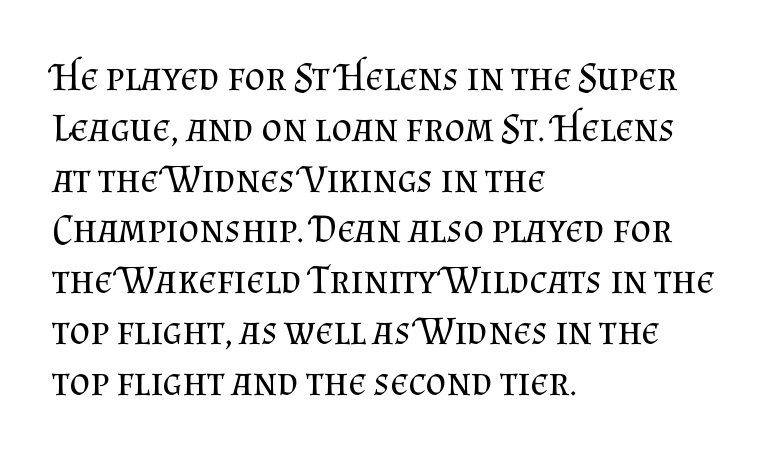
Q: Is the text bold? A: No.
Q: Is the text italic (slanted)? A: No, it is upright.
Q: Is the typeface a serif or a sans-serif typeface? A: Serif.
Q: Is the text underlined? A: No.
Q: How is the paragraph aligned? A: Left-aligned.
Q: Is the spacing between letters normal or unusually wide? A: Normal.
Q: Is the spacing between lines tight, normal or loose? A: Normal.
Q: Width (condensed, normal, or wide)? A: Normal.
Q: Stroke contrast? A: Medium.
Q: x-height? A: Small.
Q: Monospaced? A: No.
